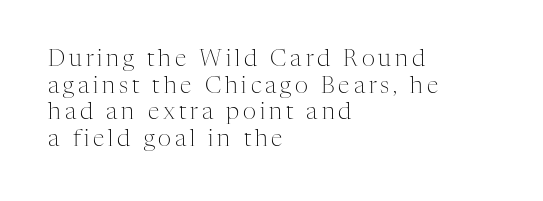
Q: Is the text bold? A: No.
Q: Is the text italic (slanted)? A: No, it is upright.
Q: Is the text underlined? A: No.
Q: How is the paragraph aligned? A: Left-aligned.
